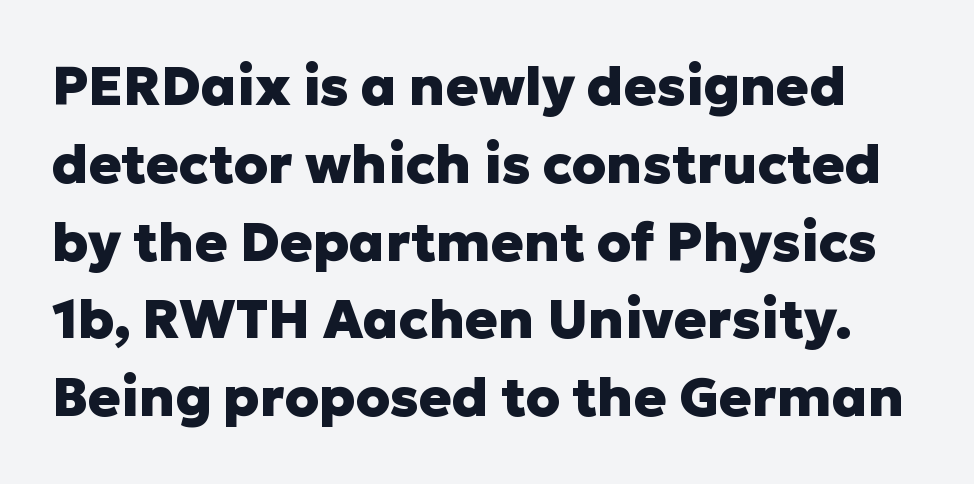
Q: Is the text bold? A: Yes.
Q: Is the text italic (slanted)? A: No, it is upright.
Q: Is the typeface a serif or a sans-serif typeface? A: Sans-serif.
Q: Is the text underlined? A: No.
Q: Is the spacing between letters normal or unusually wide? A: Normal.
Q: Is the spacing between lines tight, normal or loose? A: Normal.
Q: Width (condensed, normal, or wide)? A: Normal.
Q: Stroke contrast? A: Low.
Q: x-height? A: Medium.
Q: Monospaced? A: No.
